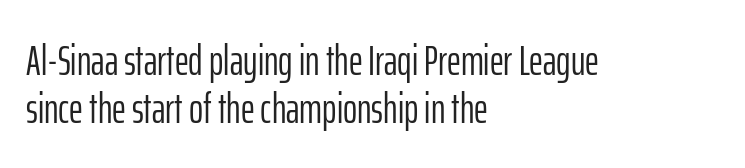
Varying glyph widths throughout — classic text-font behaviour. Each word holds together tightly as a unit, with standard inter-letter gaps. Has an underline been added? It has not. Each new line begins almost immediately beneath the previous one. Do the letters lean? They stand straight.
